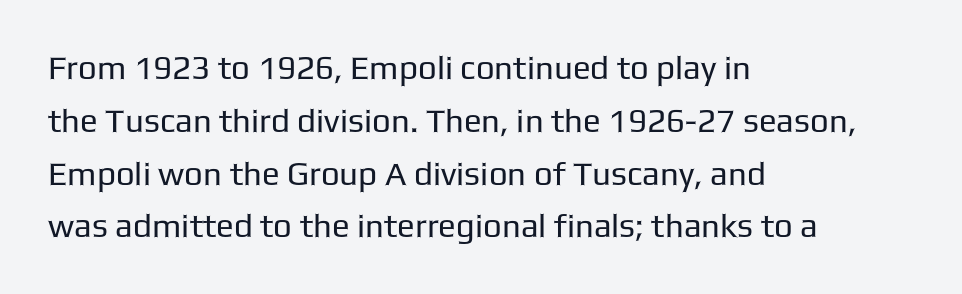
No word sits above an underline. This is sans-serif lettering, the kind often seen on screens and signage. A typesetter would mark this as roman, not italic. Observe the ordinary spacing: letters are neighbours, not strangers. Line beginnings align vertically; line endings do not.
